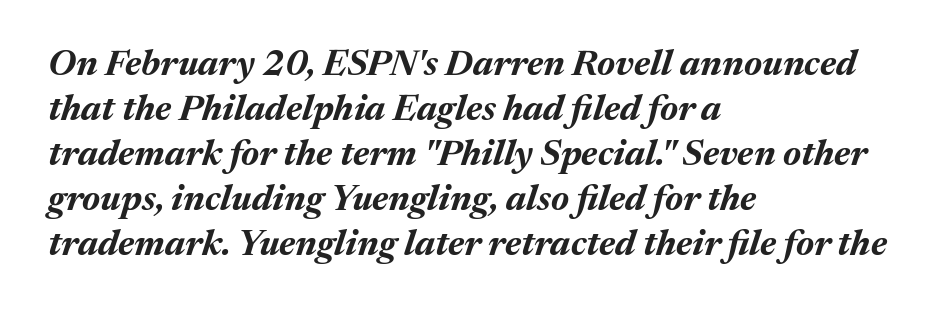
{"italic": "yes", "lean": "right", "slant_degrees": 17, "bold": "yes", "weight": "bold", "width": "normal", "stroke_contrast": "medium", "x_height": "medium", "monospaced": "no", "underline": "no", "align": "left", "line_spacing": "normal", "line_spacing_ratio": 1.25, "letter_spacing": "normal", "letter_spacing_em": 0.0, "glyph_px": 36}
